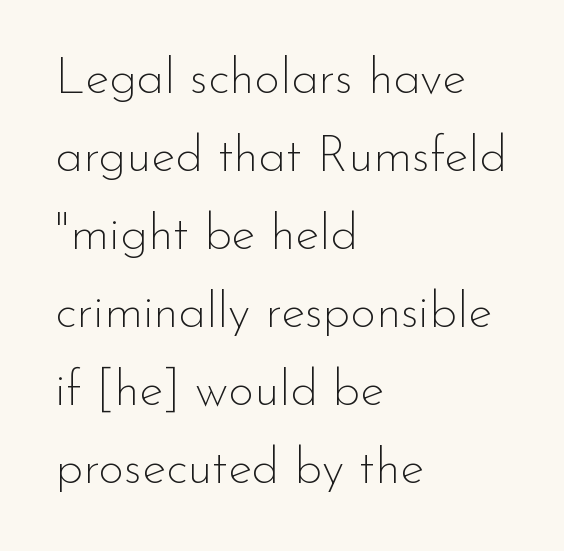
{"serif": "no", "italic": "no", "bold": "no", "weight": "thin", "width": "normal", "stroke_contrast": "low", "x_height": "small", "monospaced": "no", "underline": "no", "align": "left", "line_spacing": "normal", "line_spacing_ratio": 1.56, "letter_spacing": "normal", "letter_spacing_em": 0.0, "glyph_px": 50}
